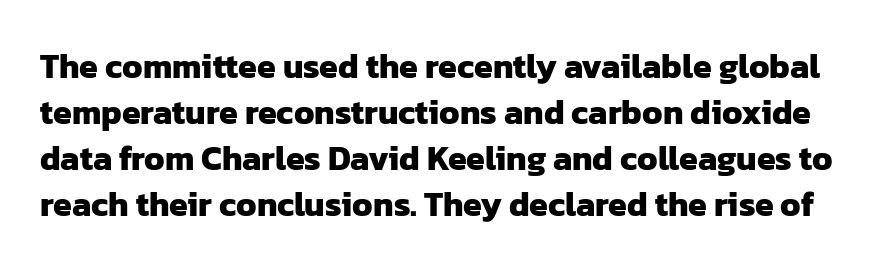
Q: Is the text bold? A: Yes.
Q: Is the typeface a serif or a sans-serif typeface? A: Sans-serif.
Q: Is the text underlined? A: No.
Q: Is the spacing between letters normal or unusually wide? A: Normal.
Q: Is the spacing between lines tight, normal or loose? A: Normal.
Q: Width (condensed, normal, or wide)? A: Normal.
Q: Stroke contrast? A: Low.
Q: x-height? A: Medium.
Q: Monospaced? A: No.
